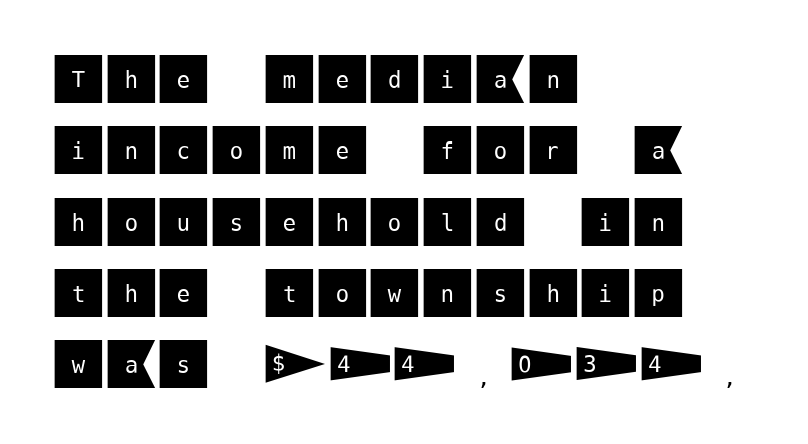
The passage shown is not underscored anywhere. You can tell from the bare stems that sans-serif type was used. The passage shown stacks its lines at a standard gap. Standard letterfit; no display-style spreading of the glyphs. Notice how the stems are strictly vertical — no italics here.
